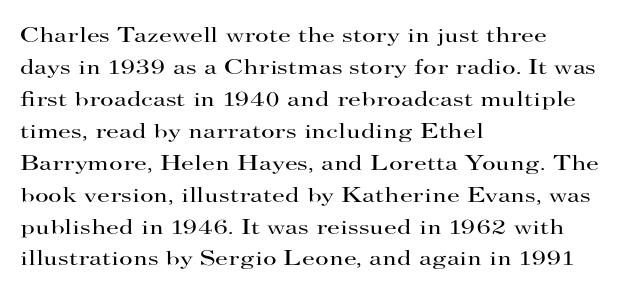
The image shows 21 px text type, upright; set left-aligned, normal line spacing (1.52x), normal letter spacing, not underlined.
